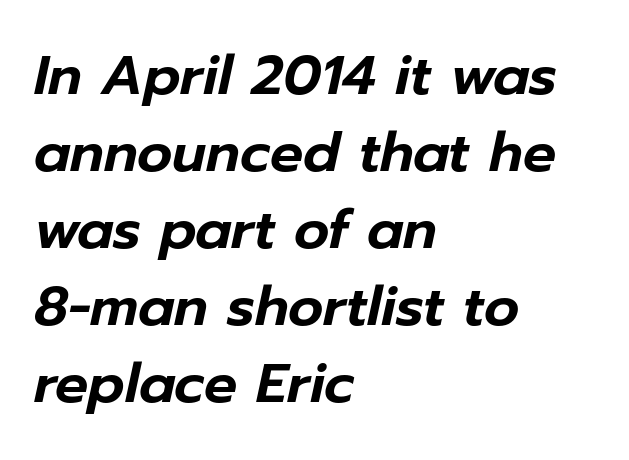
{"italic": "yes", "lean": "right", "slant_degrees": 12, "width": "normal", "stroke_contrast": "low", "x_height": "medium", "monospaced": "no", "underline": "no", "align": "left", "line_spacing": "normal", "line_spacing_ratio": 1.4, "letter_spacing": "normal", "letter_spacing_em": 0.0, "glyph_px": 55}
